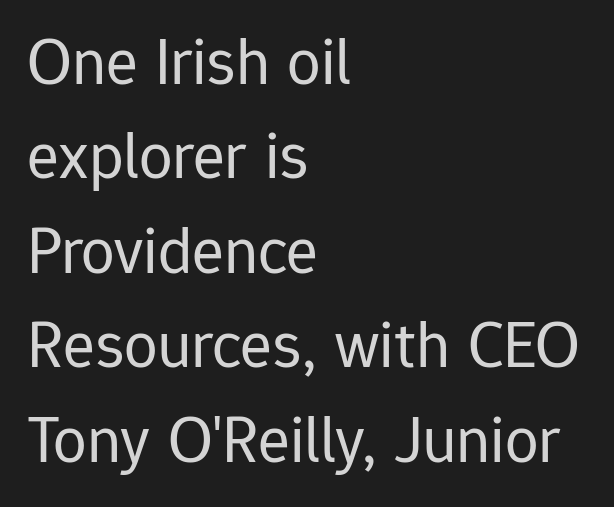
The passage shown is typed in a proportional face where columns would drift. Classification — sans serif. The string is rendered with underlining switched off. The lines in this sample share a left origin and differ only in where they stop. Horizontal bands of white between lines are of average thickness. Vertical strokes here are truly vertical.
